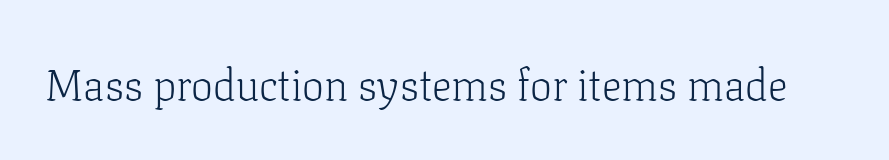
Rule under the text: the space is simply empty. The designer went with a serif here, giving each stem small feet. Characters follow at the spacing the type designer built in. When letters stand straight like this, we call the style roman or upright.
